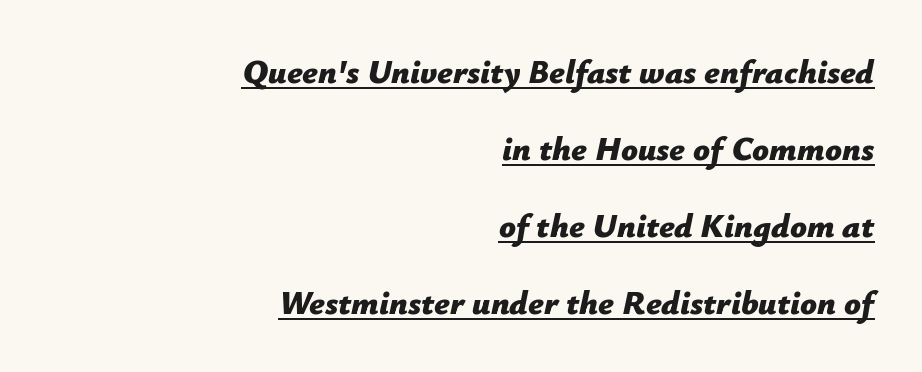
{"italic": "yes", "lean": "right", "slant_degrees": 12, "bold": "yes", "weight": "bold", "width": "normal", "stroke_contrast": "low", "x_height": "medium", "monospaced": "no", "underline": "yes", "align": "right", "line_spacing": "loose", "line_spacing_ratio": 2.33, "letter_spacing": "normal", "letter_spacing_em": 0.0, "glyph_px": 33}
